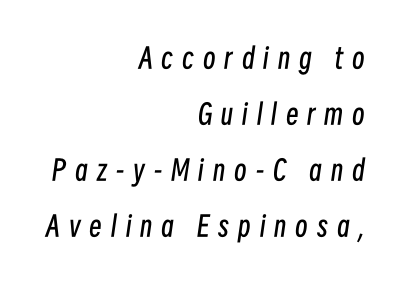
This is not heavy type; no bold has been used. Notice how the passage keeps a crisp vertical edge on the right only. Here the designer chose a conventional face with non-uniform glyph widths. This rendering features lettering with no underline.
